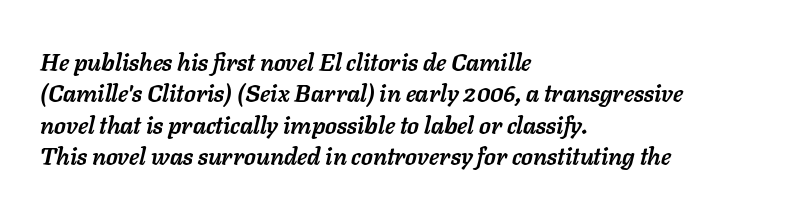
Caption: standard tracking, unaltered. This rendering uses left alignment, leaving the right contour irregular. The gap between lines stays unmarked. Emphasis by weight is at full strength: bold. Regular leading. Designer's note — italics engaged.
